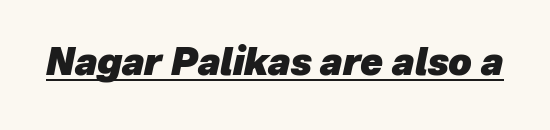
{"italic": "yes", "lean": "right", "slant_degrees": 12, "bold": "yes", "weight": "heavy", "width": "normal", "stroke_contrast": "low", "x_height": "medium", "monospaced": "no", "underline": "yes", "letter_spacing": "normal", "letter_spacing_em": 0.0, "glyph_px": 37}
